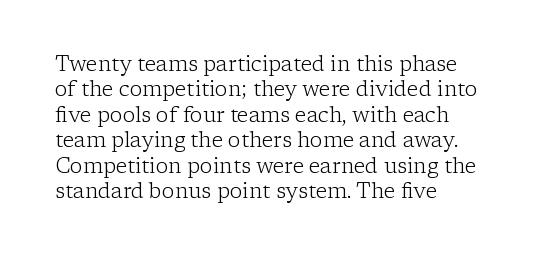
Vertical stems look standard width or narrower in stroke. This sample uses plain, unmodified letter spacing. Words float on clear page, feet unadorned. You can tell it's not italic because the verticals are truly vertical.
